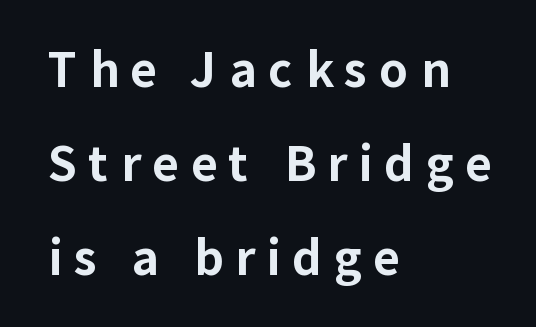
{"serif": "no", "italic": "no", "bold": "yes", "weight": "bold", "width": "normal", "stroke_contrast": "low", "x_height": "medium", "monospaced": "no", "underline": "no", "align": "left", "line_spacing": "loose", "line_spacing_ratio": 2.04, "letter_spacing": "wide", "letter_spacing_em": 0.26, "glyph_px": 46}
